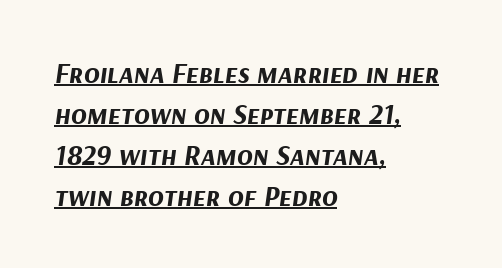
The typography opts for an oblique posture over an upright one. Typesetter's note: full bold, strokes at maximum text heaviness. Look at the tracking — it's just the regular setting, nothing added. Each line of the rendering has a horizontal stroke beneath the glyphs.
